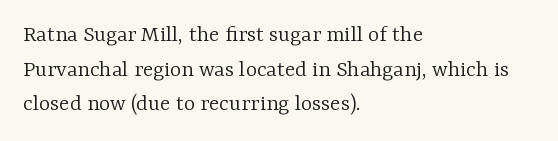
The image shows 24 px text type, upright; set left-aligned, normal line spacing (1.44x), normal letter spacing, not underlined.
